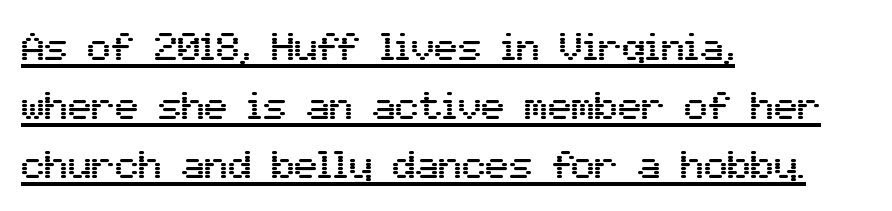
Q: Is the text italic (slanted)? A: No, it is upright.
Q: Is the typeface a serif or a sans-serif typeface? A: Sans-serif.
Q: Is the text underlined? A: Yes.
Q: How is the paragraph aligned? A: Left-aligned.
Q: Is the spacing between letters normal or unusually wide? A: Normal.
Q: Is the spacing between lines tight, normal or loose? A: Normal.
Q: Width (condensed, normal, or wide)? A: Normal.
Q: Stroke contrast? A: Medium.
Q: x-height? A: Medium.
Q: Monospaced? A: No.
